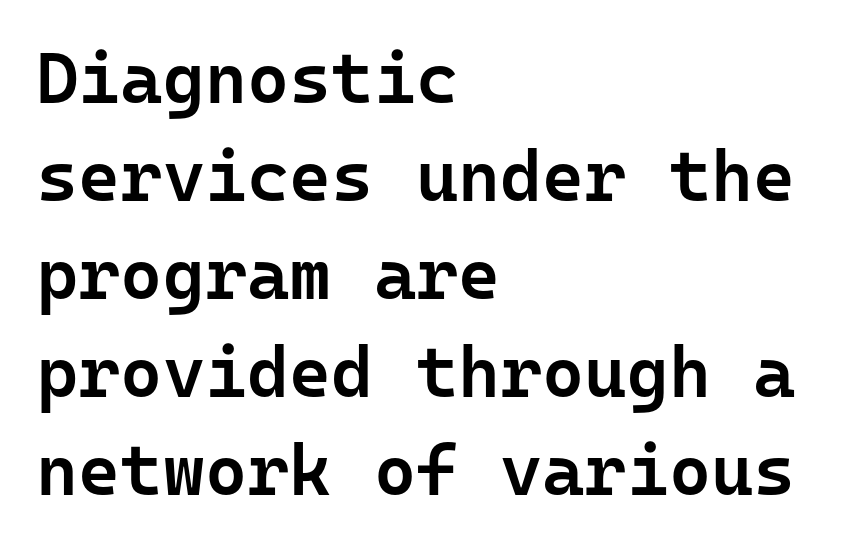
{"serif": "no", "italic": "no", "bold": "semi", "weight": "semibold", "width": "normal", "stroke_contrast": "low", "x_height": "medium", "monospaced": "yes", "underline": "no", "align": "left", "line_spacing": "normal", "line_spacing_ratio": 1.36, "letter_spacing": "normal", "letter_spacing_em": 0.0, "glyph_px": 72}
